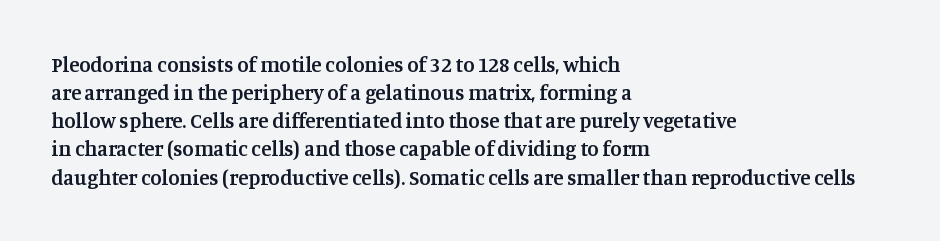
The image shows 21 px text type, upright; set left-aligned, normal line spacing (1.34x), normal letter spacing, not underlined.
